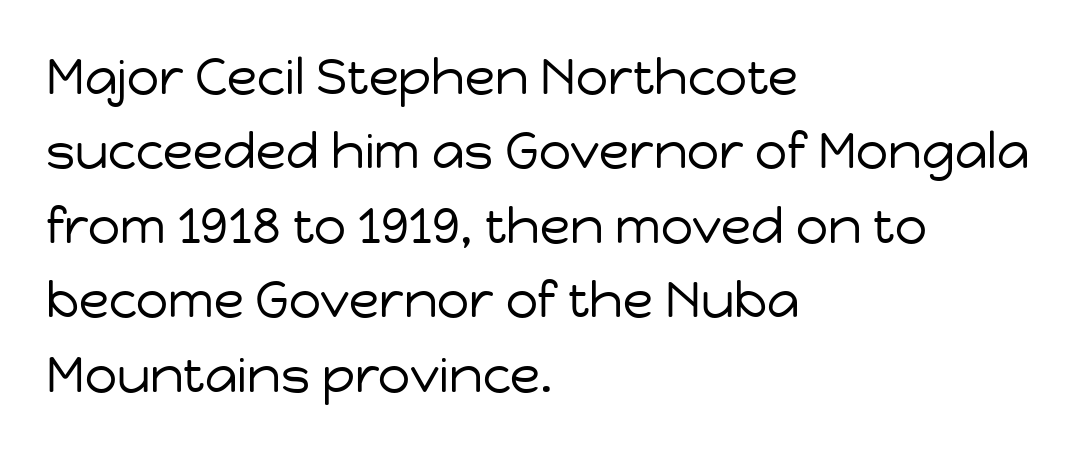
The image shows 50 px regular-weight sans-serif type, upright; set left-aligned, normal line spacing (1.49x), normal letter spacing, not underlined; low stroke contrast and a medium x-height.
